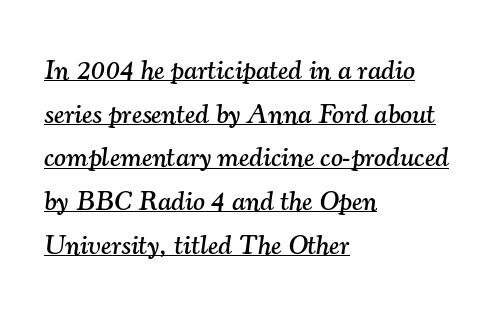
The image shows 28 px serif type, italic (leaning right); set left-aligned, normal line spacing (1.56x), normal letter spacing, underlined; medium stroke contrast and a small x-height.
